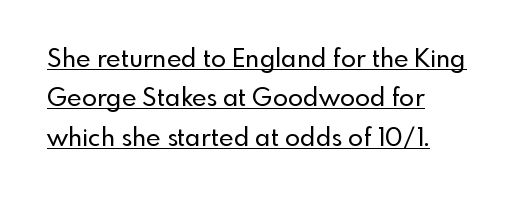
{"italic": "no", "underline": "yes", "align": "left", "line_spacing": "normal", "line_spacing_ratio": 1.58, "letter_spacing": "normal", "letter_spacing_em": 0.0, "glyph_px": 25}
